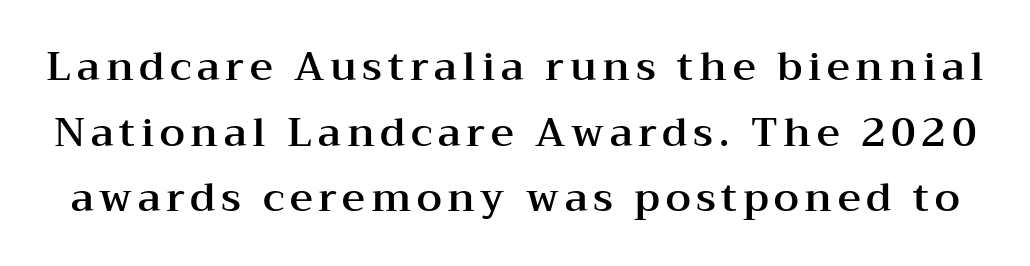
The image shows 40 px wide serif type, upright; set normal line spacing (1.64x), not underlined; medium stroke contrast and a medium x-height.
